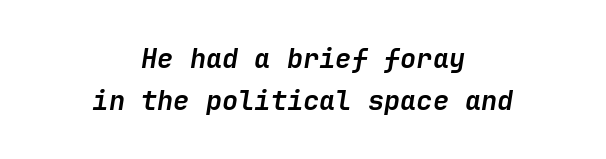
{"italic": "yes", "lean": "right", "slant_degrees": 9, "bold": "yes", "underline": "no", "align": "center", "line_spacing": "normal", "line_spacing_ratio": 1.54, "letter_spacing": "normal", "letter_spacing_em": 0.0, "glyph_px": 27}
